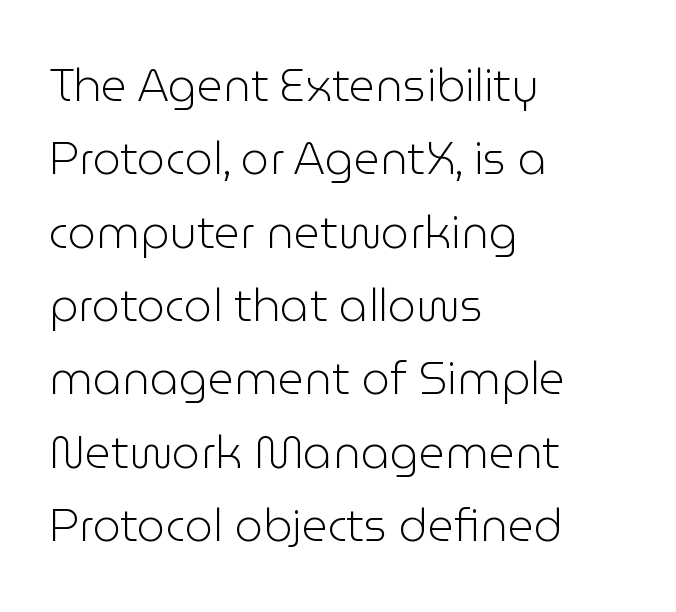
No extra ink here — the face is not bold. Proportional: the letters do not fall into vertical columns. The typeface chosen for these lines omits serifs. A typesetter would call this leading conventional body-copy spacing. Compared with typical body copy, the letter spacing here is the same.
